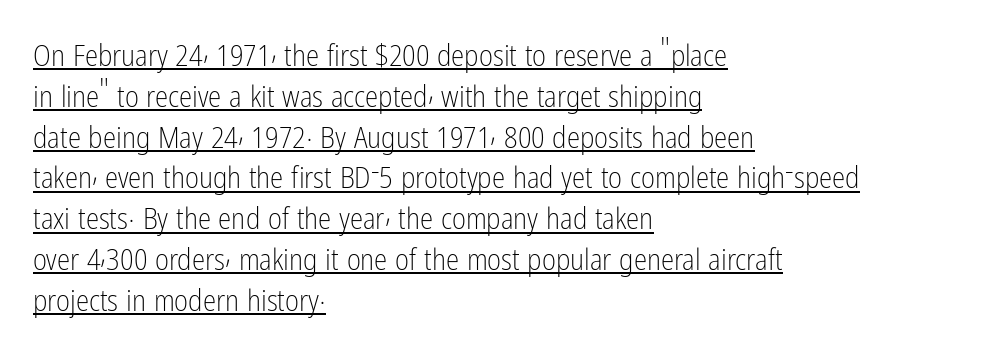
The image shows 30 px light, condensed sans-serif type, upright; set left-aligned, normal line spacing (1.36x), normal letter spacing, underlined; low stroke contrast and a medium x-height.
